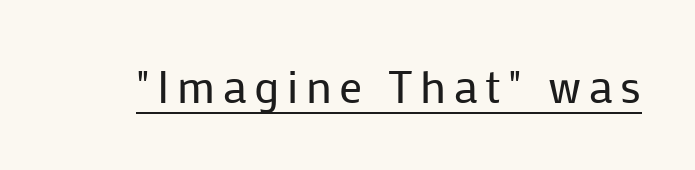
Q: Is the text bold? A: No.
Q: Is the text italic (slanted)? A: No, it is upright.
Q: Is the typeface a serif or a sans-serif typeface? A: Sans-serif.
Q: Is the text underlined? A: Yes.
Q: Width (condensed, normal, or wide)? A: Normal.
Q: Stroke contrast? A: Low.
Q: x-height? A: Medium.
Q: Monospaced? A: No.
